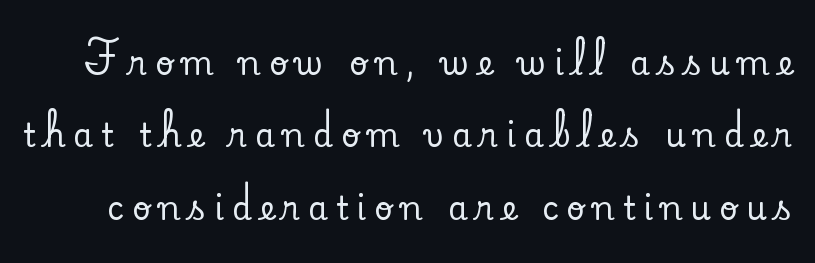
Do the characters align in a grid? No, the font is proportional. Check the space under the baseline: it is left empty. Compared with typical body copy, the letter spacing here is much looser. The type family on display is of the serif kind.
